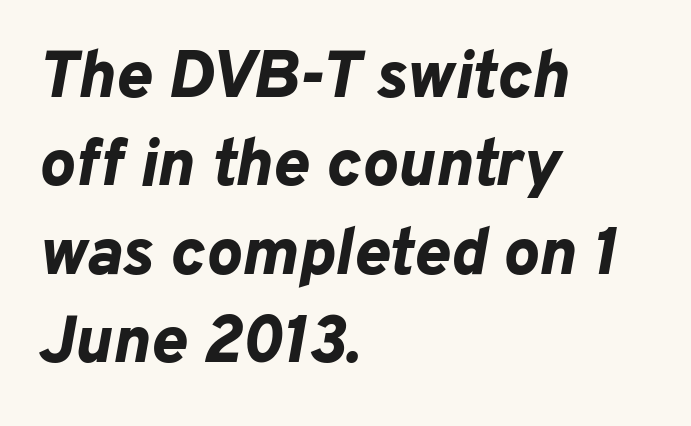
The image shows 67 px bold type, italic (leaning right); set left-aligned, normal line spacing (1.32x), normal letter spacing, not underlined; low stroke contrast and a medium x-height.
